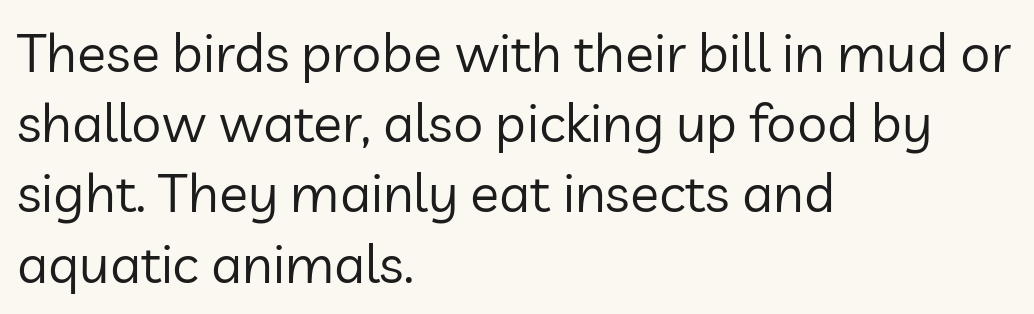
The face used here is rendered with its standard letterfit. In terms of posture, this sample is upright. Type without underlining. Heaviness? Minimal to ordinary, like unemphasized prose. Reading down the column, the eye jumps a familiar distance to each next line.
